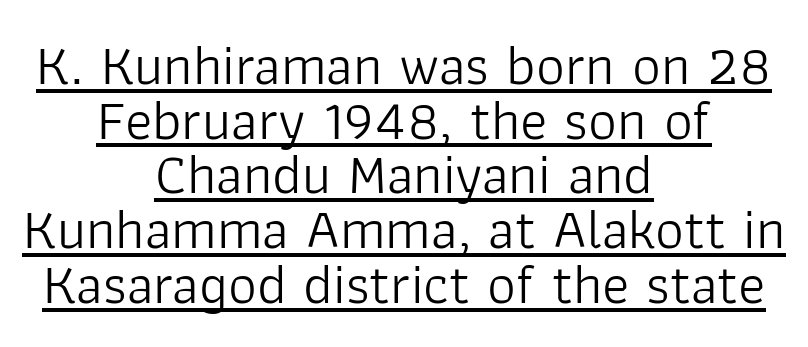
Visually the block forms a symmetrical silhouette, jagged on both flanks. Glyph-to-glyph distance matches everyday printed text. The font's upright variant was chosen for this text. Each letter keeps its own natural width here, so spacing adapts to shape. Classification — sans serif. Counters stay open thanks to moderate or lighter strokes.
